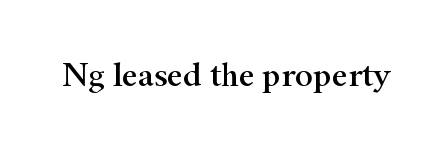
The image shows 34 px wide serif type, upright; set normal letter spacing, not underlined; high stroke contrast and a small x-height.
